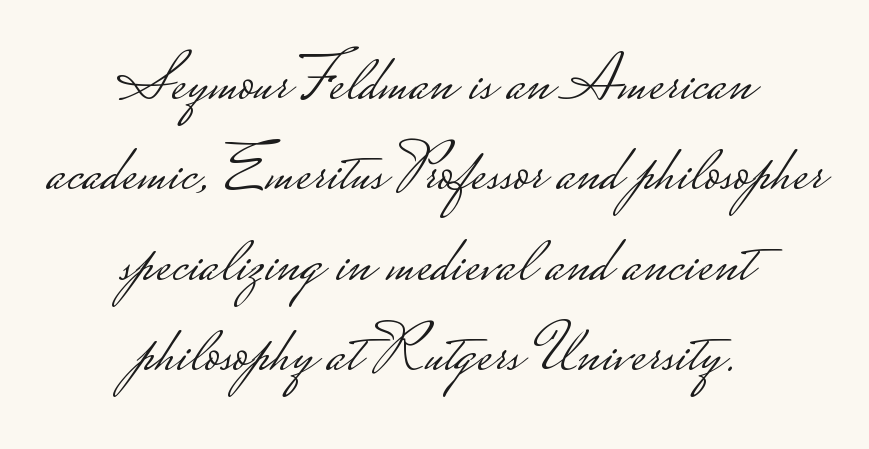
The image shows 66 px light, wide sans-serif type; set centered, normal line spacing (1.37x), normal letter spacing, not underlined; low stroke contrast.
